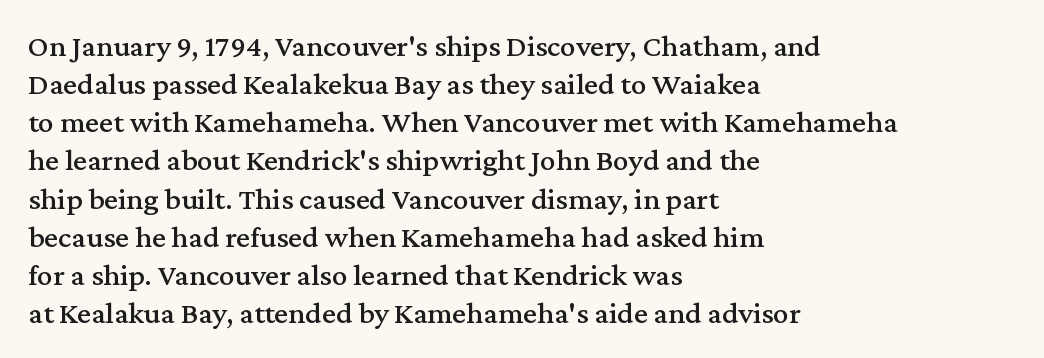
{"serif": "yes", "italic": "no", "width": "normal", "stroke_contrast": "medium", "x_height": "medium", "monospaced": "no", "underline": "no", "align": "left", "line_spacing_ratio": 1.23, "letter_spacing": "normal", "letter_spacing_em": 0.0, "glyph_px": 31}
